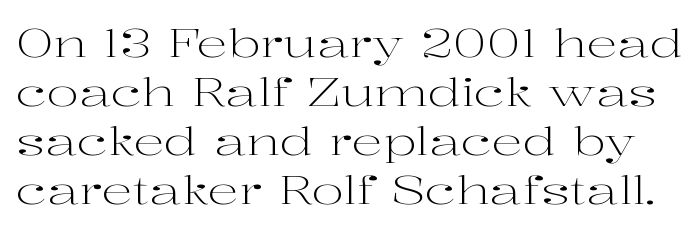
The image shows 39 px light, wide serif type, upright; set normal line spacing (1.26x), normal letter spacing, not underlined; high stroke contrast and a medium x-height.
